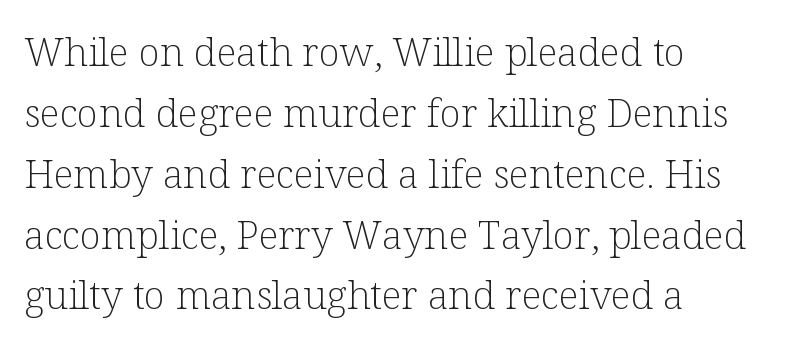
The image shows 39 px light serif type, upright; set left-aligned, normal line spacing (1.56x), normal letter spacing, not underlined; low stroke contrast and a medium x-height.
